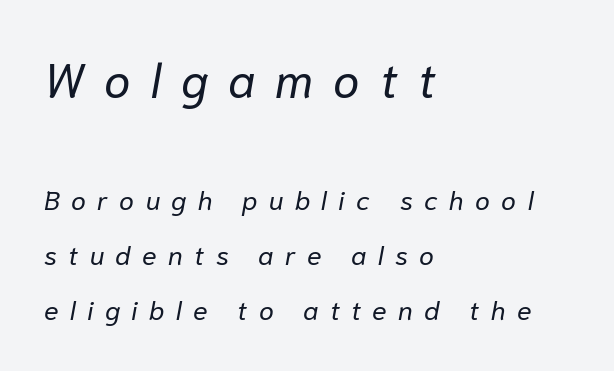
The image shows 48 px regular-weight type, italic (leaning right); set left-aligned, loose line spacing (2.04x), unusually wide letter spacing (+0.42 em), not underlined; the first (top) block is 1.78x larger; low stroke contrast and a medium x-height.
